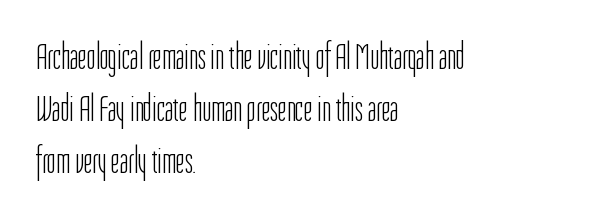
Is the type heavy? It reads as light-to-regular instead. These lines are rendered in a variable-pitch font. To sum up the face: it is a sans, with no serifs. Every row of glyphs begins at an identical x-position on the left.
